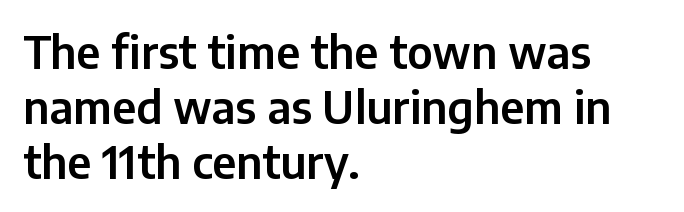
{"serif": "no", "italic": "no", "width": "normal", "stroke_contrast": "low", "x_height": "medium", "monospaced": "no", "underline": "no", "align": "left", "line_spacing": "normal", "line_spacing_ratio": 1.25, "letter_spacing": "normal", "letter_spacing_em": 0.0, "glyph_px": 44}
